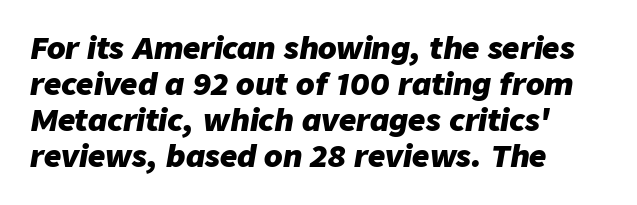
{"italic": "yes", "lean": "right", "slant_degrees": 9, "bold": "yes", "weight": "heavy", "width": "normal", "stroke_contrast": "low", "x_height": "medium", "monospaced": "no", "underline": "no", "align": "left", "line_spacing_ratio": 1.2, "letter_spacing": "normal", "letter_spacing_em": 0.0, "glyph_px": 30}
